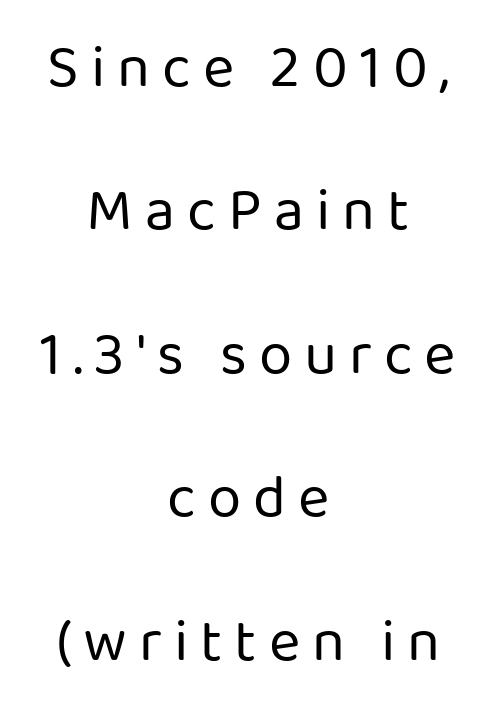
Q: Is the text bold? A: No.
Q: Is the text italic (slanted)? A: No, it is upright.
Q: Is the typeface a serif or a sans-serif typeface? A: Sans-serif.
Q: Is the text underlined? A: No.
Q: How is the paragraph aligned? A: Centered.
Q: Is the spacing between letters normal or unusually wide? A: Unusually wide.
Q: Is the spacing between lines tight, normal or loose? A: Loose.
Q: Width (condensed, normal, or wide)? A: Normal.
Q: Stroke contrast? A: Low.
Q: x-height? A: Medium.
Q: Monospaced? A: No.
